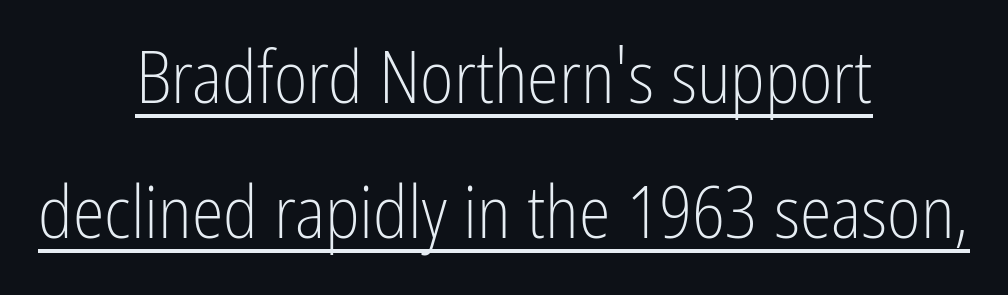
Classification — sans serif. The lettering holds an erect, upright posture throughout. Default kerning and tracking; the words read as compact shapes. Think of a printed novel: that variable character pitch is what you see here.
